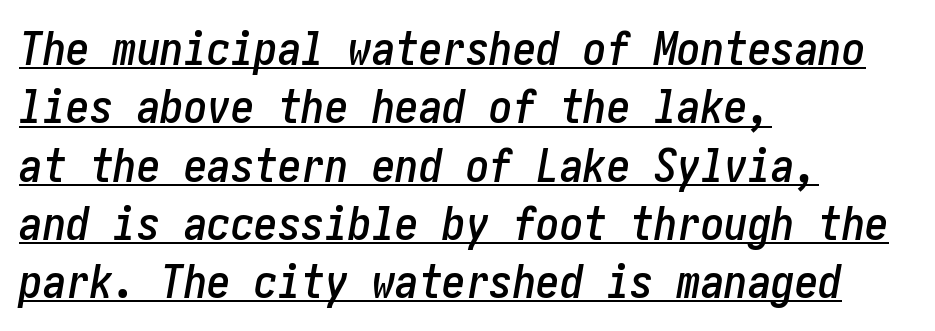
Q: Is the text italic (slanted)? A: Yes, it leans right by about 10 degrees.
Q: Is the text underlined? A: Yes.
Q: How is the paragraph aligned? A: Left-aligned.
Q: Is the spacing between letters normal or unusually wide? A: Normal.
Q: Width (condensed, normal, or wide)? A: Condensed.
Q: Stroke contrast? A: Low.
Q: x-height? A: Medium.
